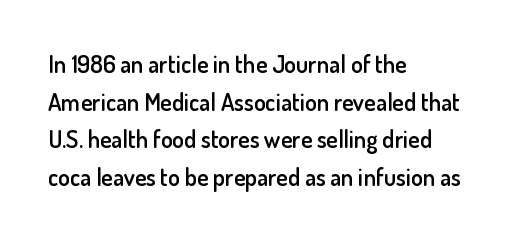
The image shows 24 px text type, upright; set left-aligned, normal line spacing (1.57x), normal letter spacing, not underlined.
